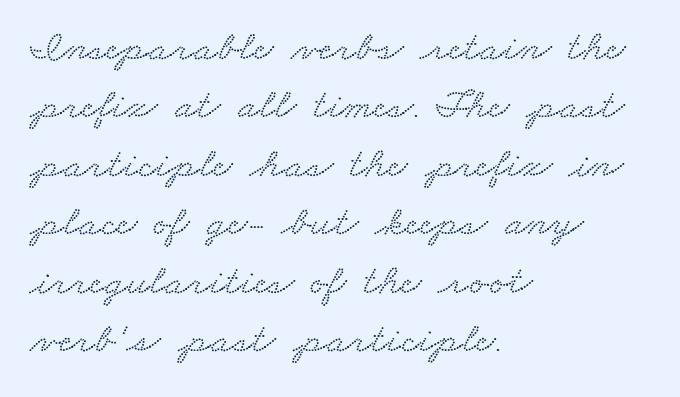
The image shows 43 px wide serif type; set left-aligned, normal line spacing (1.36x), normal letter spacing, not underlined; low stroke contrast and a small x-height.
